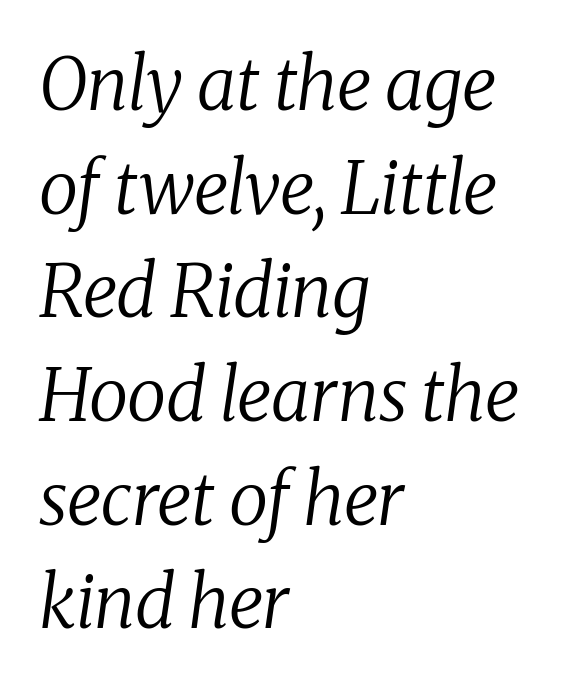
{"serif": "yes", "italic": "yes", "lean": "right", "slant_degrees": 8, "bold": "no", "weight": "regular", "width": "normal", "stroke_contrast": "medium", "x_height": "medium", "monospaced": "no", "underline": "no", "align": "left", "line_spacing": "normal", "line_spacing_ratio": 1.44, "letter_spacing": "normal", "letter_spacing_em": 0.0, "glyph_px": 72}
